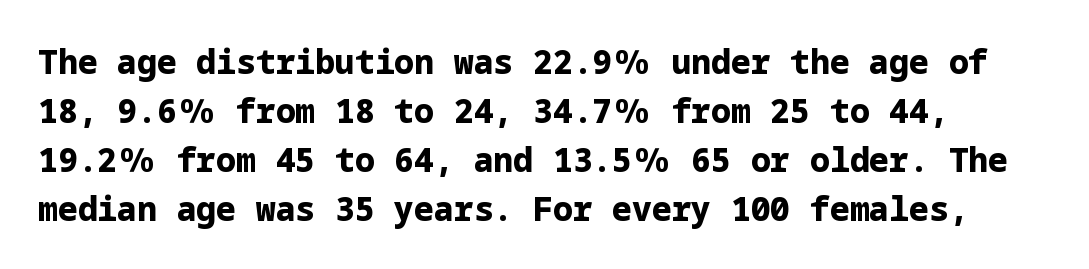
The image shows 33 px bold sans-serif type, upright; set left-aligned, normal line spacing (1.48x), normal letter spacing, not underlined; low stroke contrast and a medium x-height.
